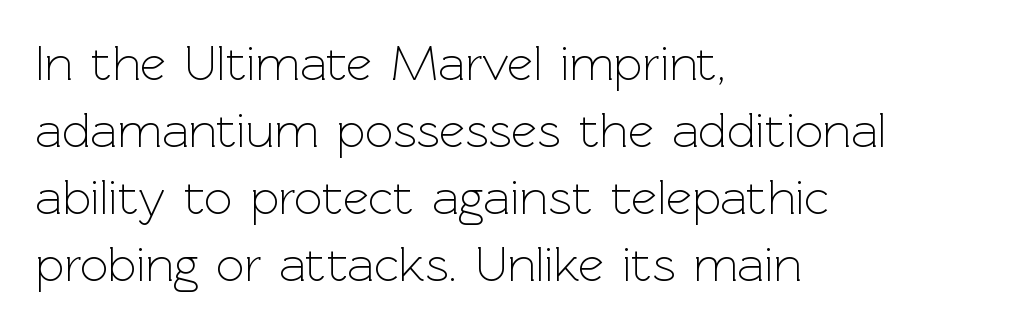
The passage is arranged the way most books set body copy — flush left. Spacing between characters is what you'd get straight out of the box. The letters carry no serifs — their stems end cleanly without finishing strokes. In terms of leading, this rendering sits right in the middle.
